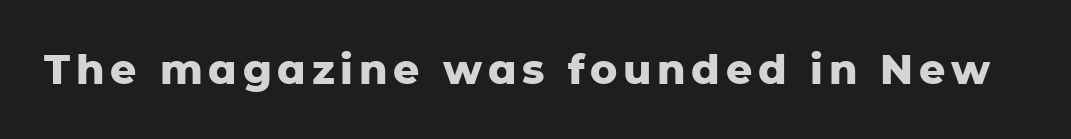
Anything drawn beneath the words? Only blank space. Does the weight exceed regular? Yes, all the way to bold. Observe the absence of serifs on each vertical stroke in this sample. This sample has the flowing, uneven cadence of proportional lettering.
